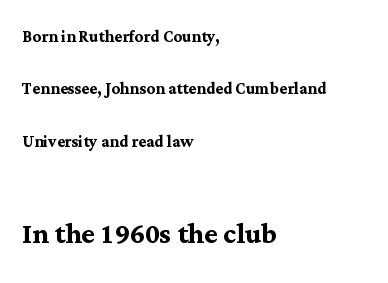
Nope, not italic — everything's standing straight. Widely set lines give the paragraph a tall, airy silhouette. The face used here is proportionally spaced, like ordinary book or web type. Font category for this specimen: serif. The type is set solid horizontally, with unmodified tracking.
